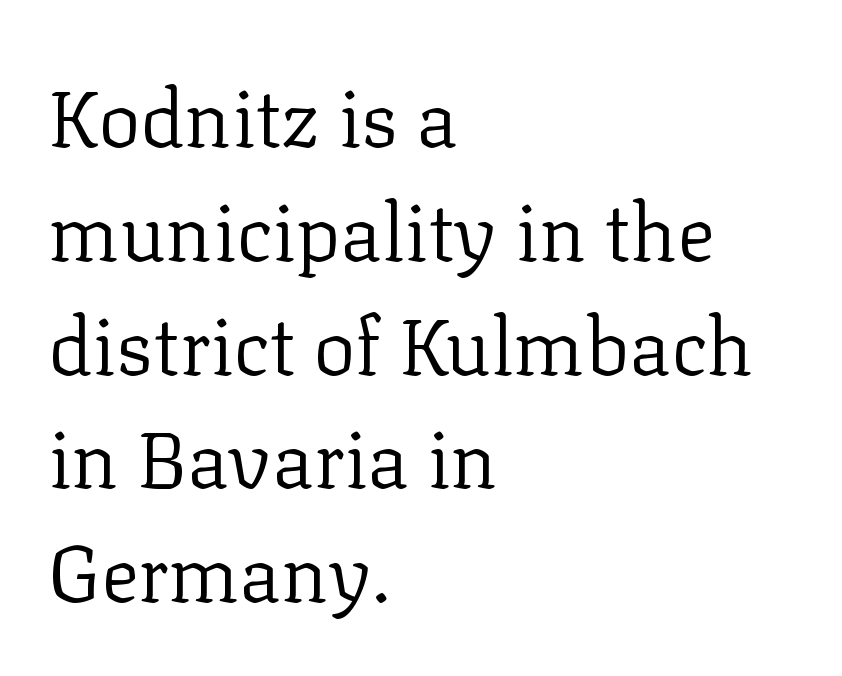
Q: Is the text bold? A: No.
Q: Is the text italic (slanted)? A: No, it is upright.
Q: Is the typeface a serif or a sans-serif typeface? A: Serif.
Q: Is the text underlined? A: No.
Q: How is the paragraph aligned? A: Left-aligned.
Q: Is the spacing between letters normal or unusually wide? A: Normal.
Q: Is the spacing between lines tight, normal or loose? A: Normal.
Q: Width (condensed, normal, or wide)? A: Normal.
Q: Stroke contrast? A: Low.
Q: x-height? A: Medium.
Q: Monospaced? A: No.
